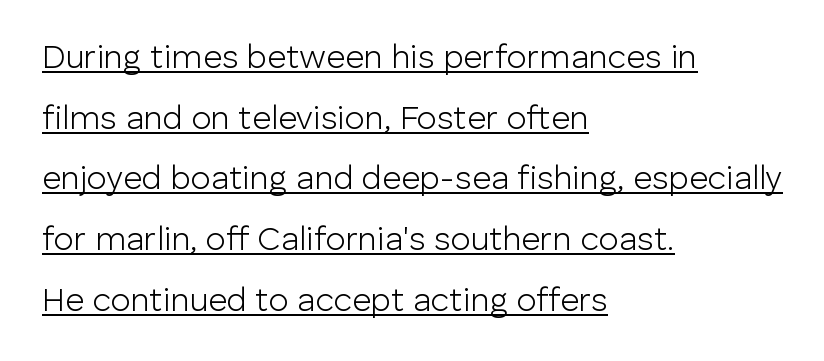
Each stroke keeps to a modest, everyday thickness or less. Think of a printed novel: that variable character pitch is what you see here. Each line starts at the same left margin while the right side varies. The line texture is even and compact thanks to regular tracking. This rendering employs a face without finishing strokes, i.e., a sans-serif.
